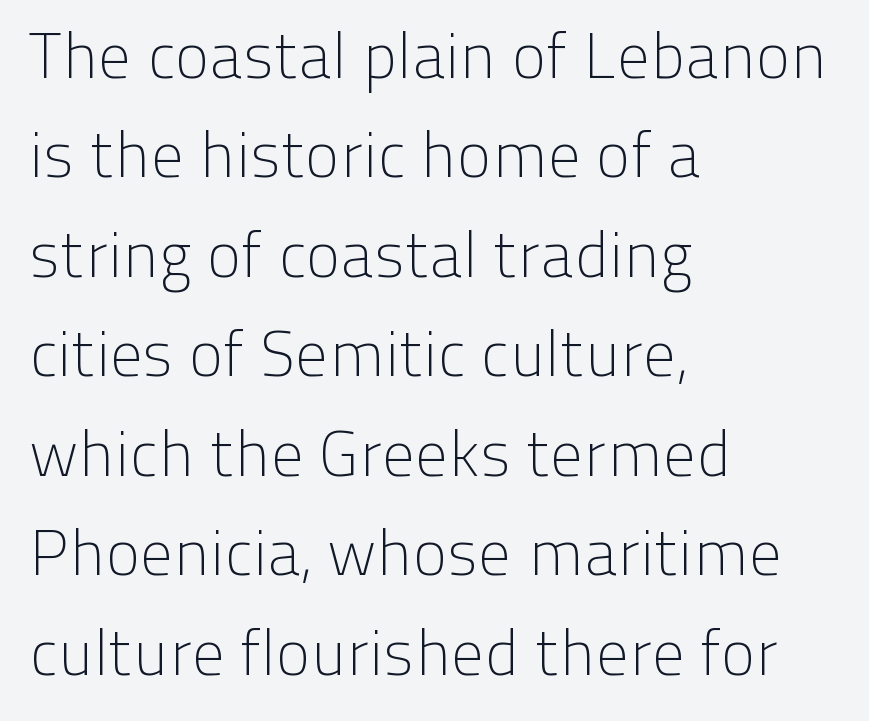
{"serif": "no", "italic": "no", "bold": "no", "weight": "light", "width": "normal", "stroke_contrast": "low", "x_height": "medium", "monospaced": "no", "underline": "no", "align": "left", "line_spacing": "normal", "line_spacing_ratio": 1.53, "letter_spacing": "normal", "letter_spacing_em": 0.0, "glyph_px": 65}
